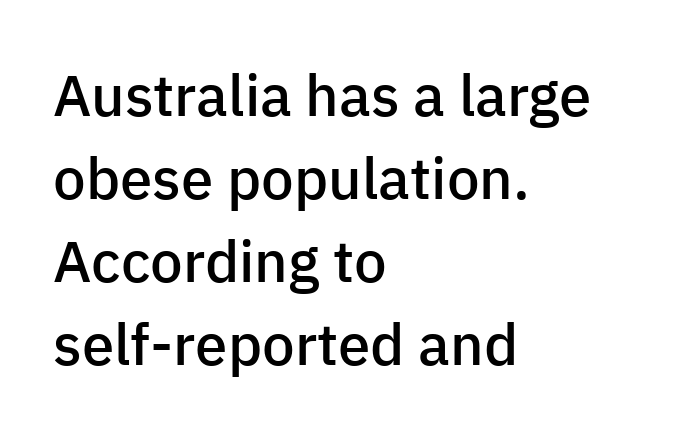
If you drew a ruler down the left edge, every line would touch it. The rendering uses natural spacing where letterforms have individual widths. The passage shown is not underscored anywhere. Regular leading. A typesetter would label this face a sans. Quick note: not italic, upright.
